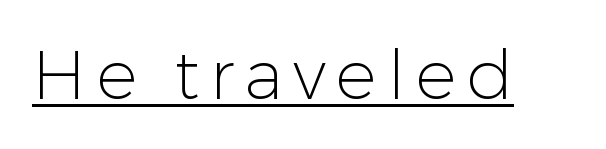
{"serif": "no", "italic": "no", "bold": "no", "weight": "light", "width": "normal", "stroke_contrast": "low", "x_height": "medium", "monospaced": "no", "underline": "yes", "glyph_px": 69}
